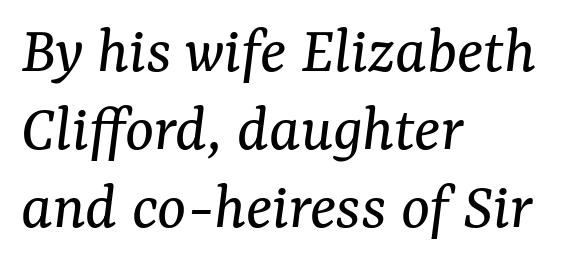
The image shows 68 px regular-weight serif type, italic (leaning right); set left-aligned, tight line spacing (1.15x), normal letter spacing, not underlined; medium stroke contrast and a medium x-height.
